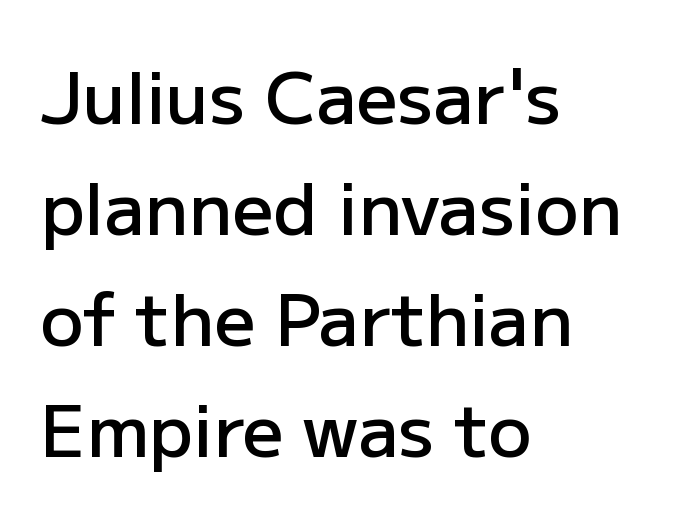
The image shows 72 px semibold sans-serif type, upright; set left-aligned, normal line spacing (1.54x), normal letter spacing, not underlined; low stroke contrast and a medium x-height.
